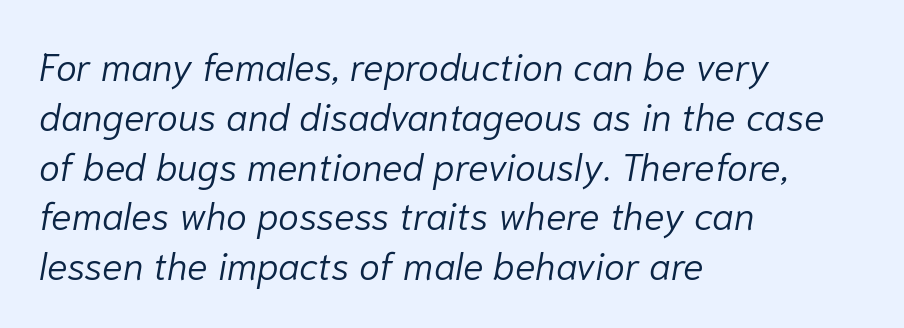
The setting favours the left margin, as ordinary paragraphs usually do. Think of a printed novel: that variable character pitch is what you see here. Summary of weight: not heavy and not bold. The gaps between neighbouring characters are ordinary and unremarkable. Reading down the column, the eye jumps a familiar distance to each next line. Descenders are the only things crossing below the line.
